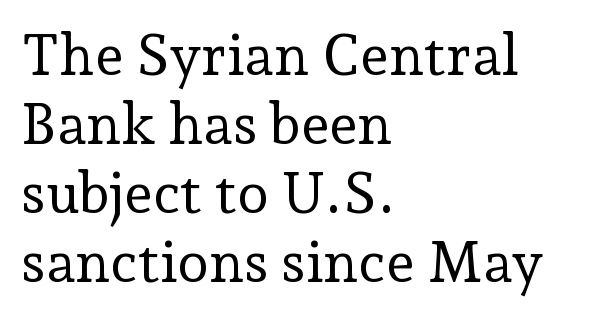
The image shows 57 px regular-weight serif type, upright; set left-aligned, line spacing 1.21x, normal letter spacing, not underlined; low stroke contrast and a medium x-height.
